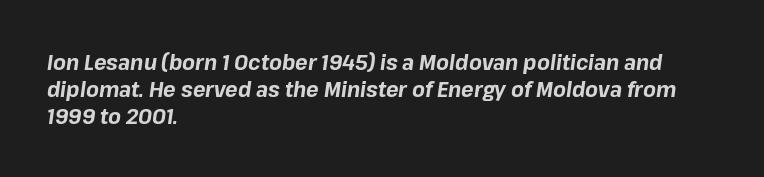
The image shows 21 px bold type, italic (leaning right); set left-aligned, normal line spacing (1.28x), normal letter spacing, not underlined.
